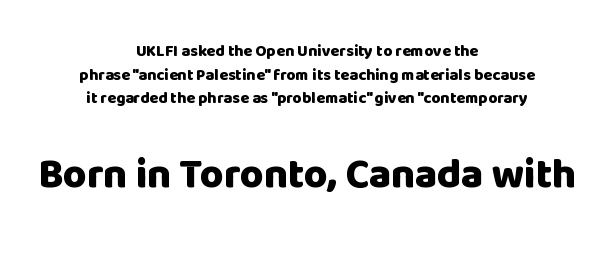
{"serif": "no", "italic": "no", "bold": "yes", "weight": "heavy", "width": "normal", "stroke_contrast": "low", "x_height": "large", "monospaced": "no", "underline": "no", "align": "center", "line_spacing": "normal", "line_spacing_ratio": 1.48, "letter_spacing": "normal", "letter_spacing_em": 0.0, "larger_block": "second", "size_ratio": 2.56, "glyph_px": 41}
